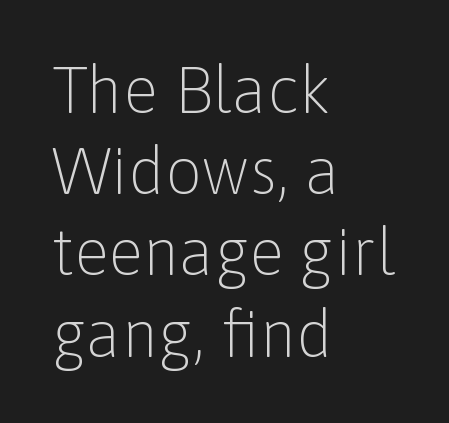
{"serif": "no", "italic": "no", "bold": "no", "weight": "light", "width": "normal", "stroke_contrast": "low", "x_height": "medium", "monospaced": "no", "underline": "no", "align": "left", "line_spacing": "normal", "line_spacing_ratio": 1.25, "letter_spacing": "normal", "letter_spacing_em": 0.0, "glyph_px": 65}
